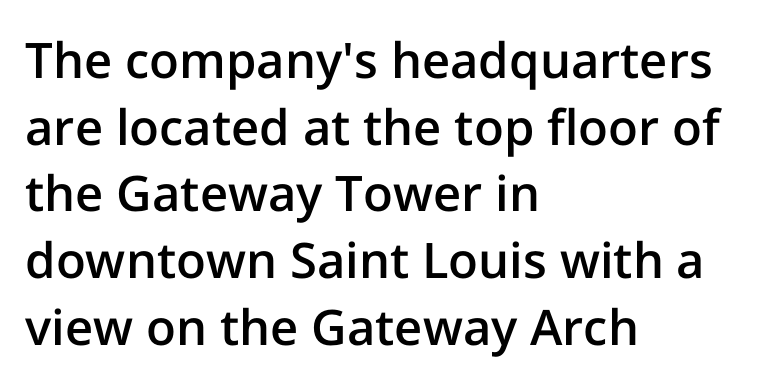
Q: Is the text bold? A: Semi-bold.
Q: Is the text italic (slanted)? A: No, it is upright.
Q: Is the typeface a serif or a sans-serif typeface? A: Sans-serif.
Q: Is the text underlined? A: No.
Q: How is the paragraph aligned? A: Left-aligned.
Q: Is the spacing between letters normal or unusually wide? A: Normal.
Q: Is the spacing between lines tight, normal or loose? A: Normal.
Q: Width (condensed, normal, or wide)? A: Normal.
Q: Stroke contrast? A: Low.
Q: x-height? A: Medium.
Q: Monospaced? A: No.
